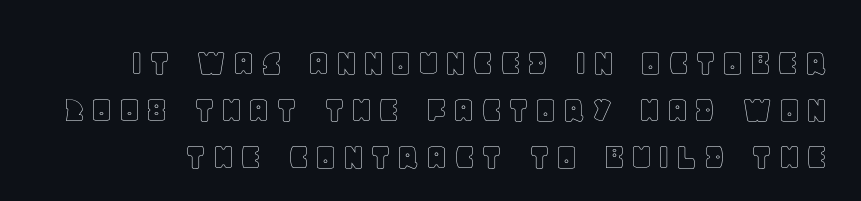
Q: Is the text italic (slanted)? A: No, it is upright.
Q: Is the text underlined? A: No.
Q: Width (condensed, normal, or wide)? A: Normal.
Q: x-height? A: Large.
Q: Monospaced? A: No.
